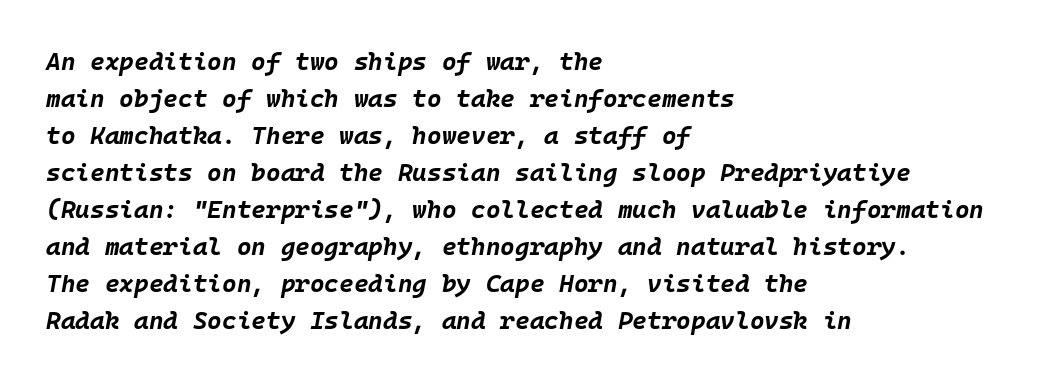
Q: Is the text bold? A: Yes.
Q: Is the text italic (slanted)? A: Yes, it leans right by about 10 degrees.
Q: Is the text underlined? A: No.
Q: How is the paragraph aligned? A: Left-aligned.
Q: Is the spacing between letters normal or unusually wide? A: Normal.
Q: Is the spacing between lines tight, normal or loose? A: Normal.
